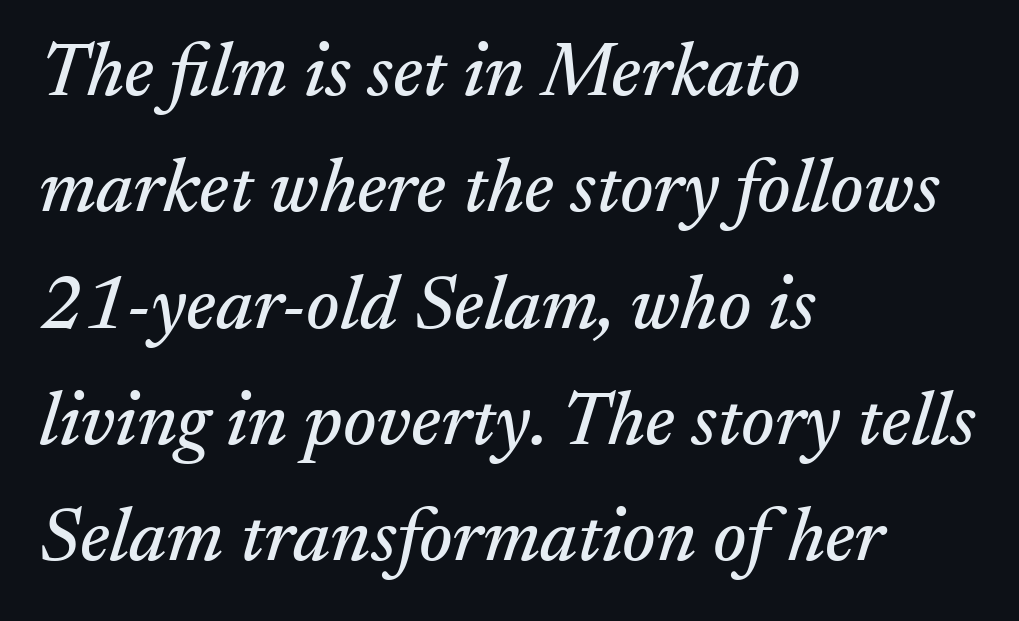
The image shows 76 px serif type, italic (leaning right); set left-aligned, normal line spacing (1.53x), normal letter spacing, not underlined; medium stroke contrast and a small x-height.
